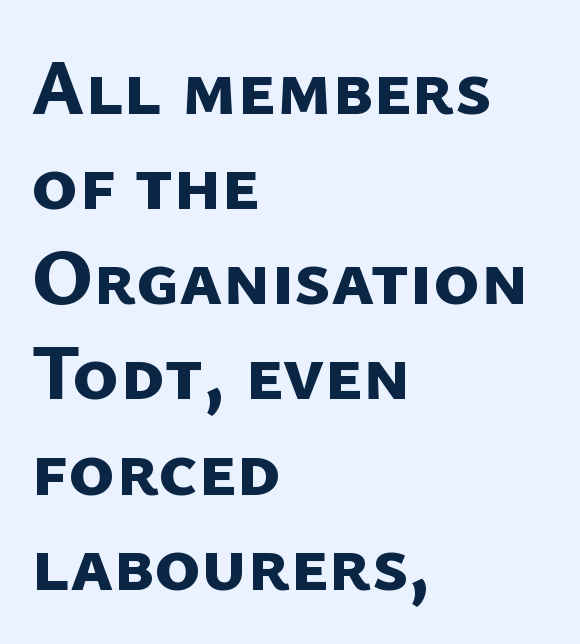
Note the varied advance widths — an 'i' is clearly narrower than an 'm'. This sample uses a sans-serif face. These words are printed bold, with thick strokes throughout. The type is set solid horizontally, with unmodified tracking. The specimen omits any rule beneath the text block's lines. Each line starts at the same left margin while the right side varies.
